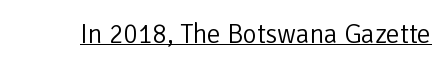
Q: Is the text bold? A: No.
Q: Is the text italic (slanted)? A: No, it is upright.
Q: Is the text underlined? A: Yes.
Q: Is the spacing between letters normal or unusually wide? A: Normal.
